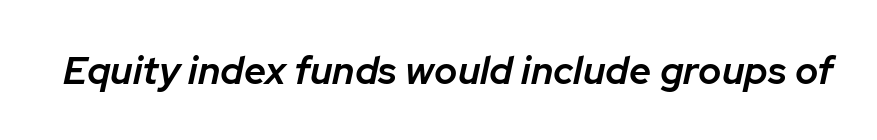
{"italic": "yes", "lean": "right", "slant_degrees": 12, "bold": "semi", "weight": "semibold", "width": "normal", "stroke_contrast": "low", "x_height": "medium", "monospaced": "no", "underline": "no", "letter_spacing": "normal", "letter_spacing_em": 0.0, "glyph_px": 39}
